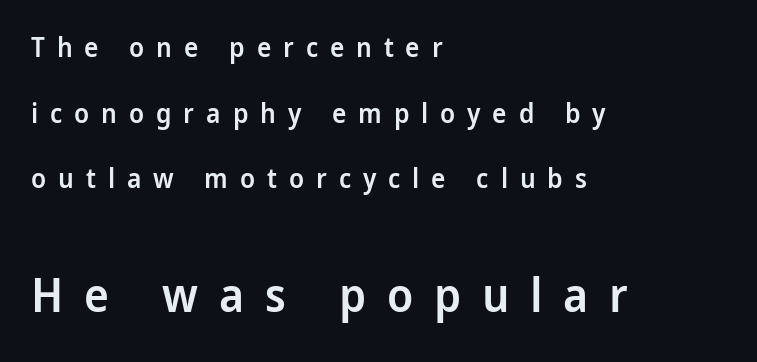
{"serif": "no", "italic": "no", "bold": "semi", "weight": "semibold", "width": "condensed", "stroke_contrast": "low", "x_height": "large", "monospaced": "no", "underline": "no", "align": "left", "line_spacing": "loose", "line_spacing_ratio": 2.43, "letter_spacing": "wide", "letter_spacing_em": 0.44, "larger_block": "second", "size_ratio": 1.74, "glyph_px": 47}
